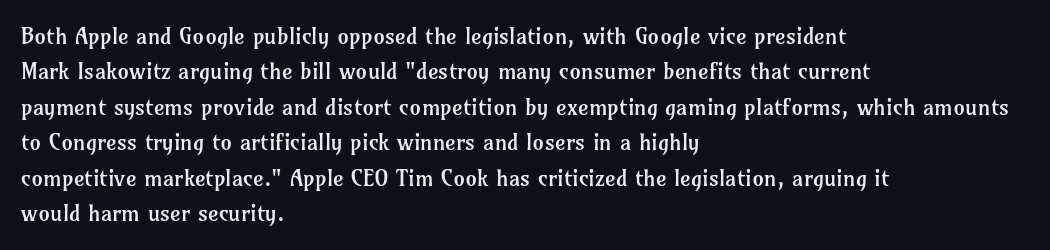
Q: Is the text bold? A: No.
Q: Is the text italic (slanted)? A: No, it is upright.
Q: Is the text underlined? A: No.
Q: How is the paragraph aligned? A: Left-aligned.
Q: Is the spacing between letters normal or unusually wide? A: Normal.
Q: Is the spacing between lines tight, normal or loose? A: Normal.
